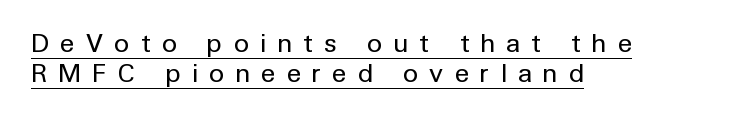
{"italic": "no", "bold": "no", "underline": "yes", "align": "left", "line_spacing_ratio": 1.16, "letter_spacing": "wide", "letter_spacing_em": 0.44, "glyph_px": 26}
